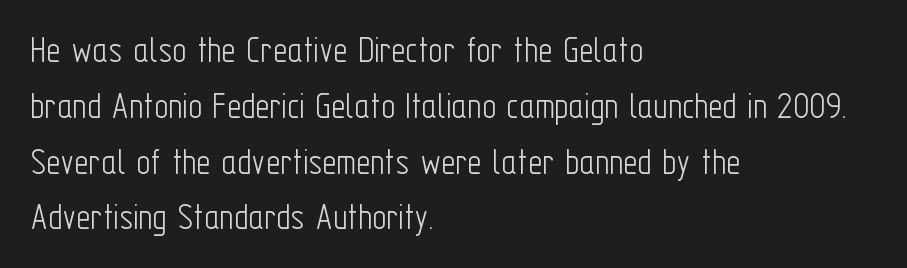
The image shows 39 px light, condensed sans-serif type, upright; set left-aligned, normal line spacing (1.43x), normal letter spacing, not underlined; low stroke contrast and a medium x-height.
